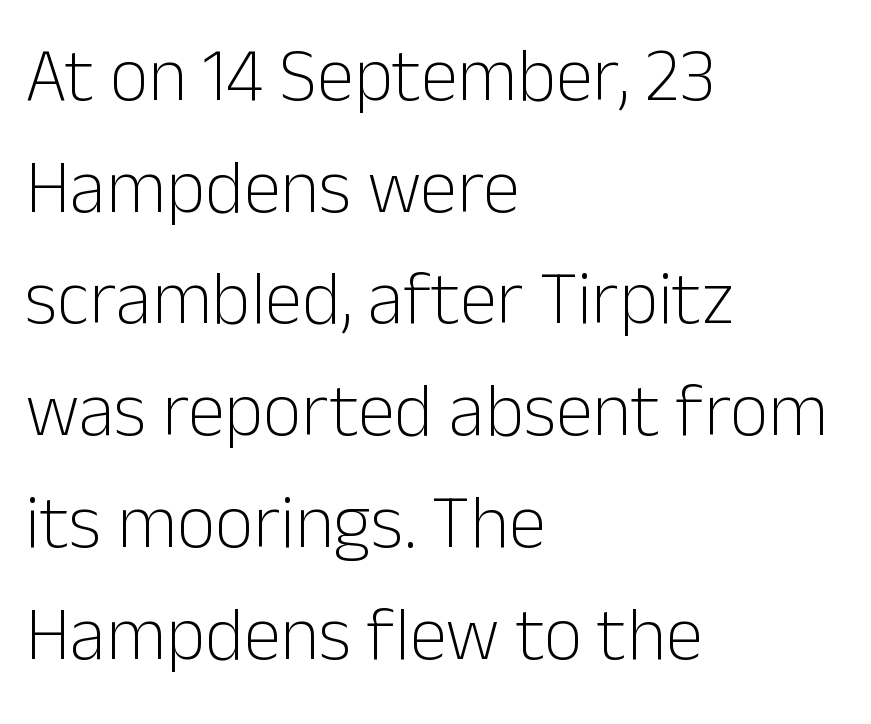
Words float on clear page, feet unadorned. These lines sit exactly where default settings would place them. The characters are drawn with everyday or finer stroke widths. A sans-serif font was chosen for this passage.
